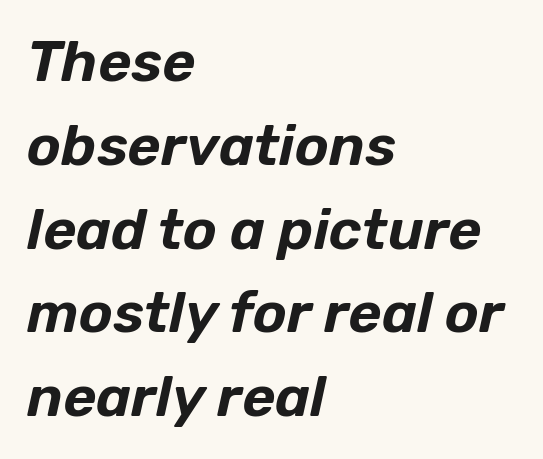
Which margin do the lines hug? The left one — the right edge is uneven. Quick note: italic. Regarding leading, the lines here are spaced in the standard way. Is this a fixed-width face? No — the glyphs have proportional, varying widths. Descenders hang freely into open space. Here the glyphs are tracked normally, forming tight word shapes.
